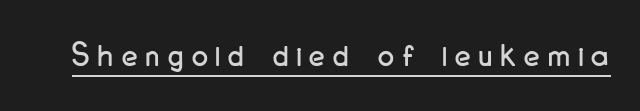
Letter spacing: wide. The characters display no serif detailing; their extremities are plain. Italic: no, the glyphs are upright roman. Character widths vary here, with narrow letters taking less room than wide ones.
